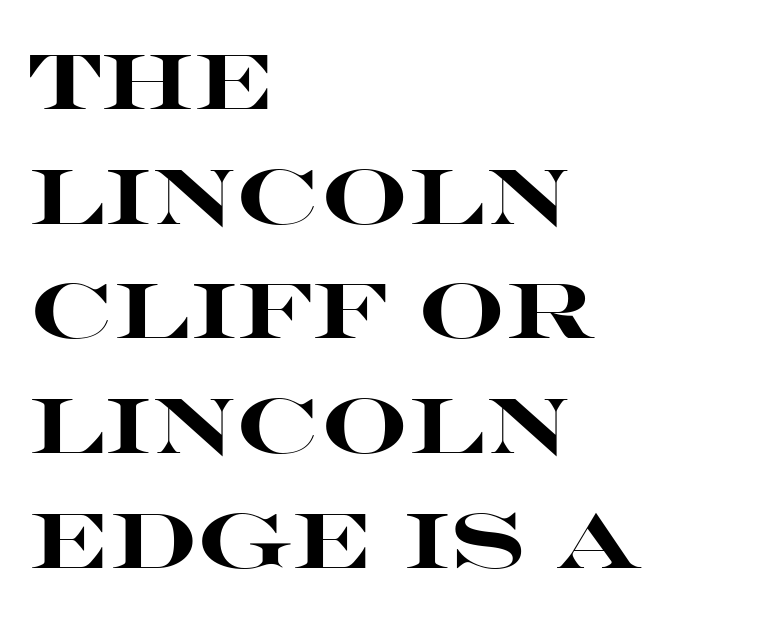
Q: Is the text bold? A: Yes.
Q: Is the text italic (slanted)? A: No, it is upright.
Q: Is the typeface a serif or a sans-serif typeface? A: Serif.
Q: Is the text underlined? A: No.
Q: How is the paragraph aligned? A: Left-aligned.
Q: Is the spacing between letters normal or unusually wide? A: Normal.
Q: Is the spacing between lines tight, normal or loose? A: Normal.
Q: Width (condensed, normal, or wide)? A: Wide.
Q: Stroke contrast? A: High.
Q: x-height? A: Large.
Q: Monospaced? A: No.
